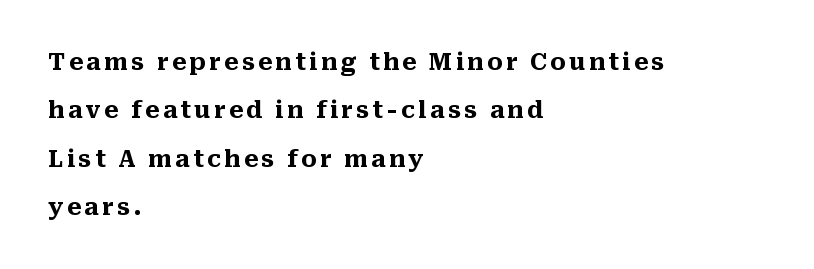
The image shows 23 px bold type, upright; set left-aligned, loose line spacing (2.1x), not underlined.
